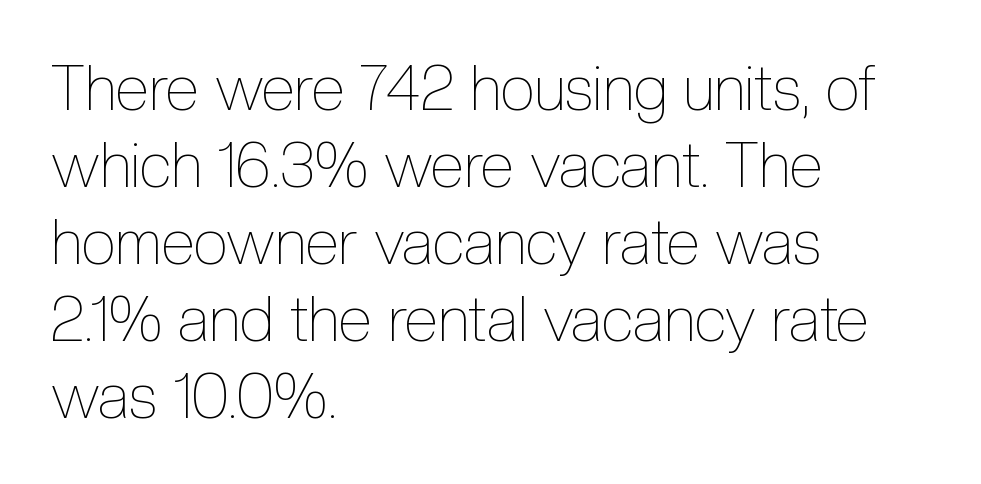
{"italic": "no", "bold": "no", "weight": "thin", "width": "condensed", "x_height": "medium", "monospaced": "no", "underline": "no", "align": "left", "line_spacing_ratio": 1.24, "letter_spacing": "normal", "letter_spacing_em": 0.0, "glyph_px": 62}
